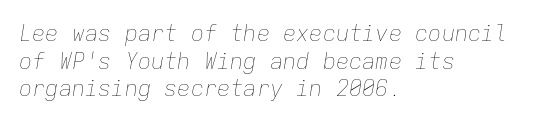
The image shows 22 px text type, italic (leaning right); set left-aligned, normal line spacing (1.26x), normal letter spacing, not underlined.
